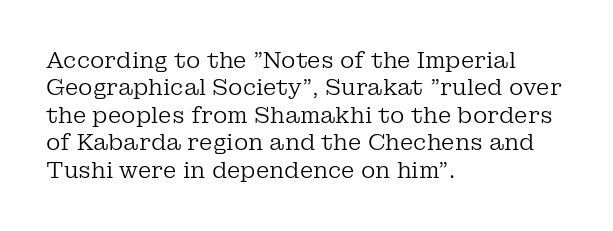
Counters stay open thanks to moderate or lighter strokes. All the whitespace from short lines collects on the right. Normally led — the rows are evenly, conventionally spaced. The glyphs are unaccompanied by any horizontal stroke below them.
